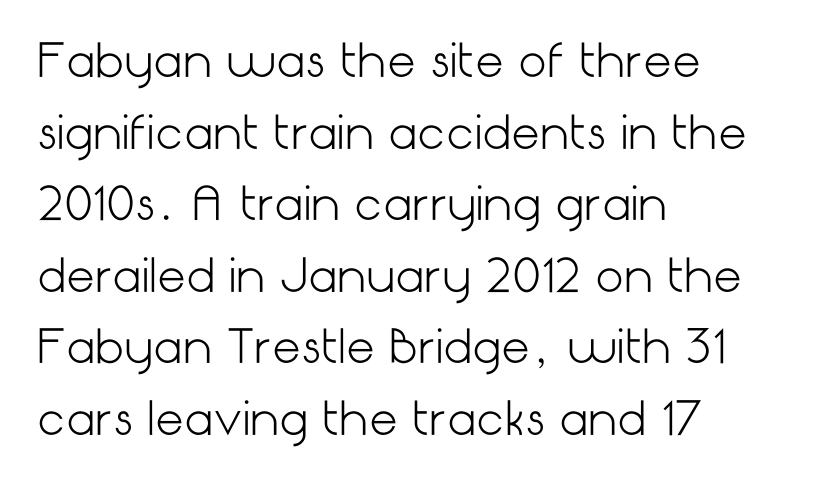
Q: Is the text bold? A: No.
Q: Is the text italic (slanted)? A: No, it is upright.
Q: Is the typeface a serif or a sans-serif typeface? A: Sans-serif.
Q: Is the text underlined? A: No.
Q: How is the paragraph aligned? A: Left-aligned.
Q: Is the spacing between letters normal or unusually wide? A: Normal.
Q: Is the spacing between lines tight, normal or loose? A: Normal.
Q: Width (condensed, normal, or wide)? A: Normal.
Q: Stroke contrast? A: Low.
Q: x-height? A: Medium.
